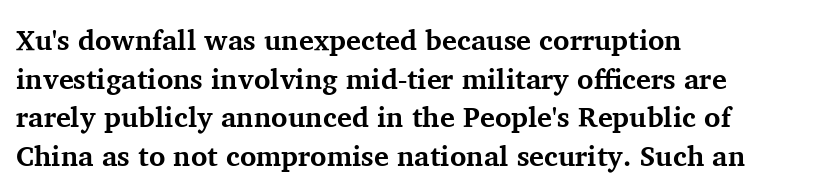
This sample uses plain, unmodified letter spacing. Whoever set this chose a conventional vertical rhythm. The typesetter chose a ragged-right arrangement here. A typesetter would call this proportional, since set widths differ per character.
